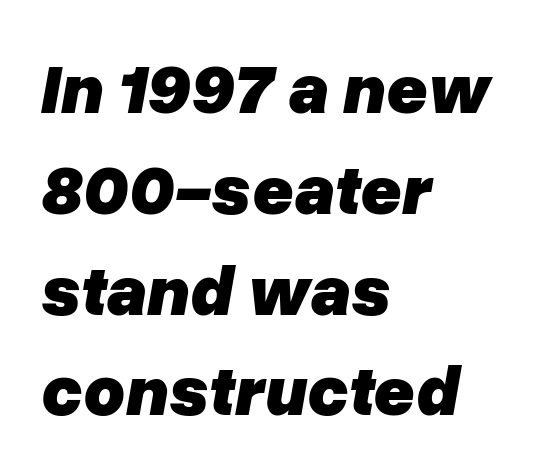
Q: Is the text bold? A: Yes.
Q: Is the text italic (slanted)? A: Yes, it leans right by about 10 degrees.
Q: Is the text underlined? A: No.
Q: How is the paragraph aligned? A: Left-aligned.
Q: Is the spacing between letters normal or unusually wide? A: Normal.
Q: Is the spacing between lines tight, normal or loose? A: Normal.
Q: Width (condensed, normal, or wide)? A: Normal.
Q: Stroke contrast? A: Low.
Q: x-height? A: Medium.
Q: Monospaced? A: No.
